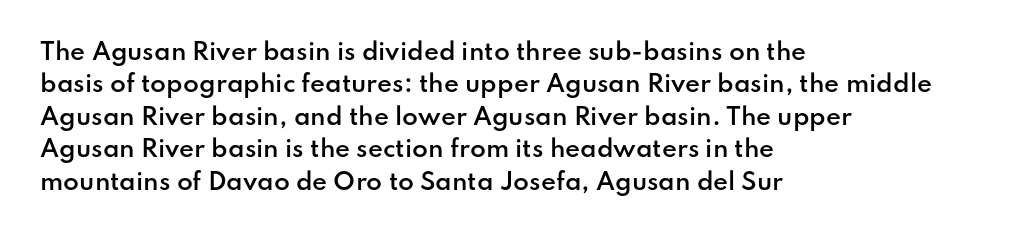
Q: Is the text bold? A: Semi-bold.
Q: Is the text italic (slanted)? A: No, it is upright.
Q: Is the text underlined? A: No.
Q: How is the paragraph aligned? A: Left-aligned.
Q: Is the spacing between letters normal or unusually wide? A: Normal.
Q: Is the spacing between lines tight, normal or loose? A: Normal.
